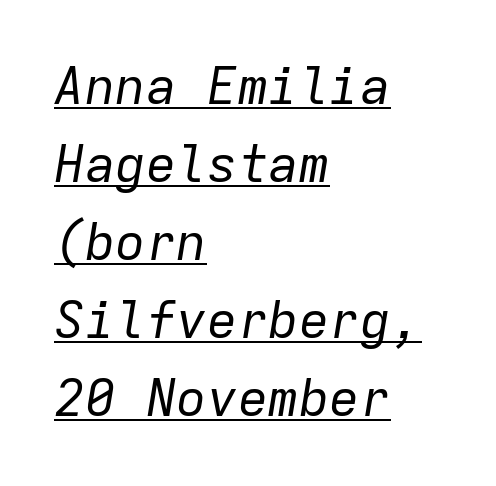
{"italic": "yes", "lean": "right", "slant_degrees": 9, "bold": "no", "weight": "regular", "width": "normal", "stroke_contrast": "low", "x_height": "medium", "monospaced": "yes", "underline": "yes", "align": "left", "line_spacing": "normal", "line_spacing_ratio": 1.53, "letter_spacing": "normal", "letter_spacing_em": 0.0, "glyph_px": 51}
